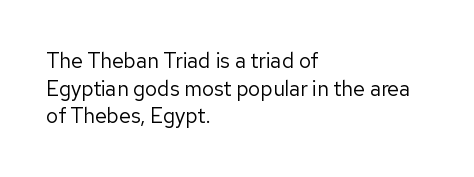
Teacher's note: observe the even left margin — that is flush-left alignment. The line texture is even and compact thanks to regular tracking. The lettering stays uniformly vertical, giving the passage a roman look. The baseline area is clear.
